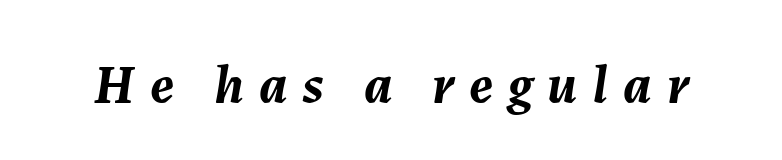
Q: Is the text bold? A: Yes.
Q: Is the text italic (slanted)? A: Yes, it leans right by about 7 degrees.
Q: Is the text underlined? A: No.
Q: Is the spacing between letters normal or unusually wide? A: Unusually wide.
Q: Width (condensed, normal, or wide)? A: Normal.
Q: Stroke contrast? A: Medium.
Q: x-height? A: Medium.
Q: Monospaced? A: No.
